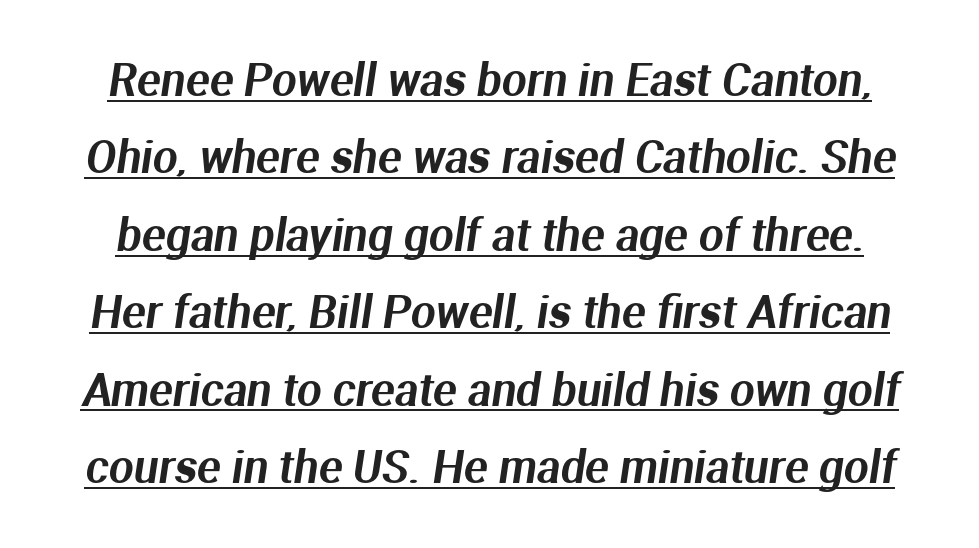
{"serif": "no", "width": "normal", "stroke_contrast": "medium", "x_height": "medium", "monospaced": "no", "underline": "yes", "line_spacing_ratio": 1.76, "letter_spacing": "normal", "letter_spacing_em": 0.0, "glyph_px": 44}
